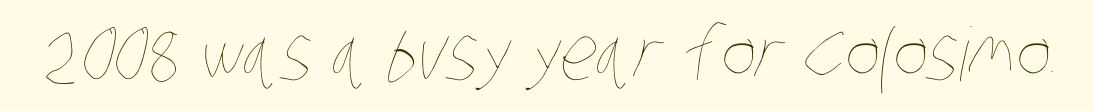
Q: Is the text bold? A: No.
Q: Is the text underlined? A: No.
Q: Is the spacing between letters normal or unusually wide? A: Normal.
Q: Width (condensed, normal, or wide)? A: Condensed.
Q: Stroke contrast? A: Low.
Q: x-height? A: Large.
Q: Monospaced? A: No.
